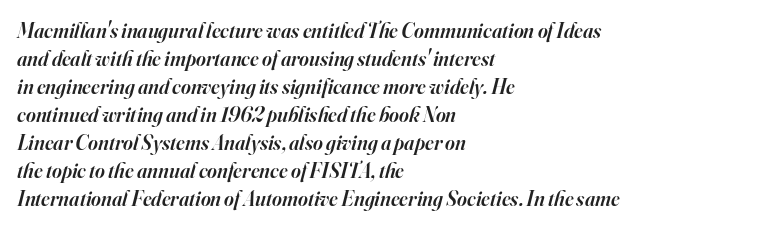
Letters rest on an invisible, unmarked baseline. Glyph-to-glyph distance matches everyday printed text. Slanted lettering throughout. The typesetting leans somewhat heavy: a semibold. How would I describe the line gaps? Plain and ordinary.
